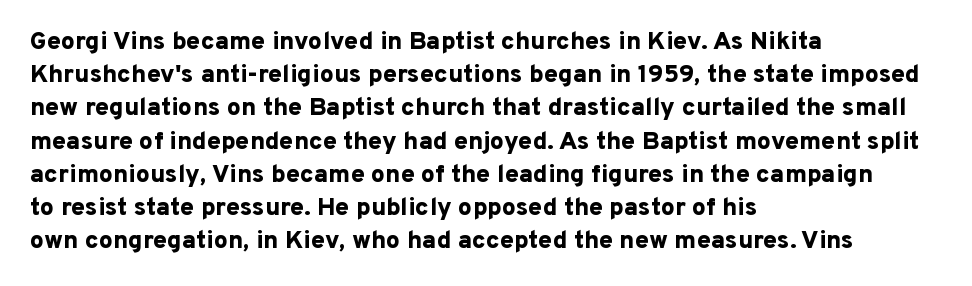
The image shows 25 px bold type, upright; set left-aligned, normal line spacing (1.33x), normal letter spacing, not underlined.
